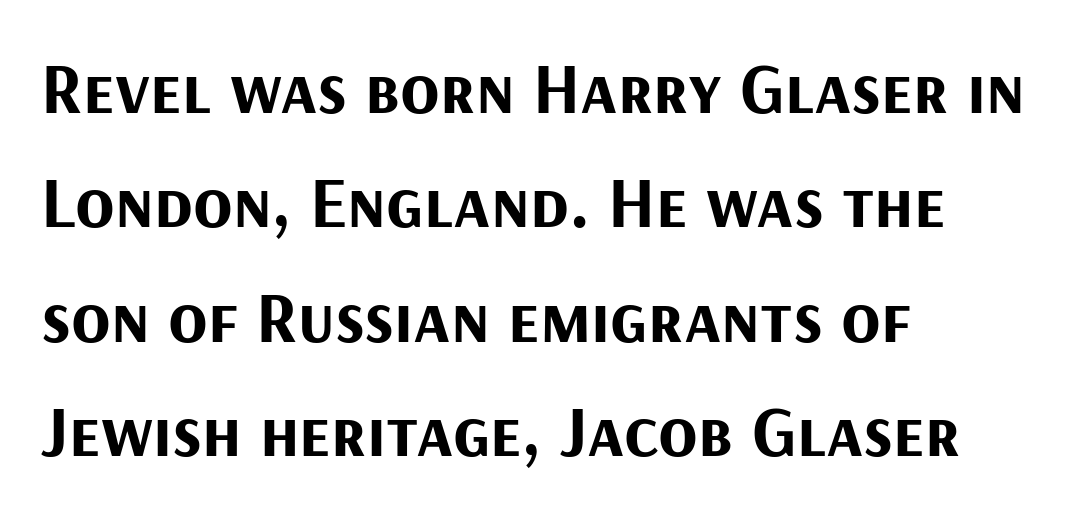
{"serif": "no", "italic": "no", "bold": "yes", "weight": "bold", "width": "normal", "stroke_contrast": "medium", "x_height": "medium", "monospaced": "no", "underline": "no", "align": "left", "line_spacing": "normal", "line_spacing_ratio": 1.59, "letter_spacing": "normal", "letter_spacing_em": 0.0, "glyph_px": 72}
